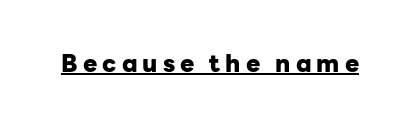
Q: Is the text bold? A: Yes.
Q: Is the text italic (slanted)? A: No, it is upright.
Q: Is the text underlined? A: Yes.
Q: Is the spacing between letters normal or unusually wide? A: Unusually wide.
